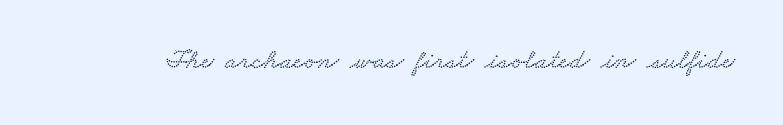
In terms of letterform style, serifs are clearly present. Caption: standard tracking, unaltered. Is this a fixed-width face? No — the glyphs have proportional, varying widths. The area under the type is left untouched.
